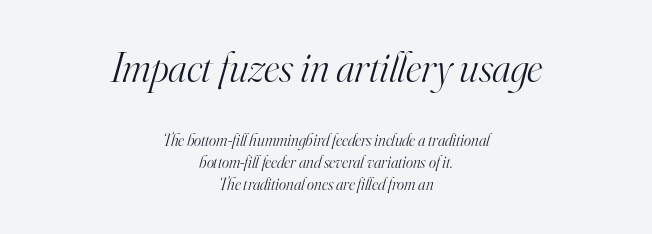
Spacing verdict: proportional, widths tailored to each character. The font sits on the lighter half of the weight spectrum, regular included. This sample uses plain, unmodified letter spacing. Is this a sans? No — the strokes have serifs.
